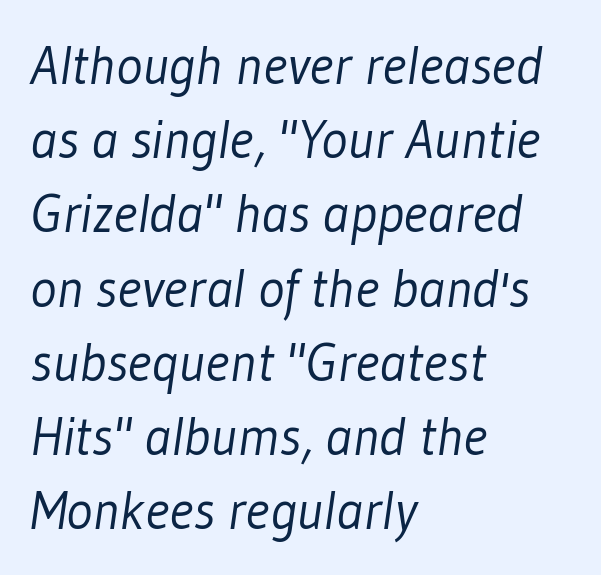
The image shows 55 px light, condensed sans-serif type; set left-aligned, normal line spacing (1.35x), normal letter spacing, not underlined; low stroke contrast and a medium x-height.
